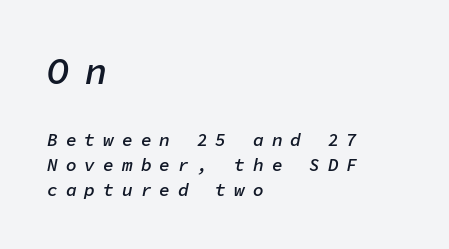
The image shows 37 px semibold type, italic (leaning right), monospaced; set left-aligned, normal line spacing (1.39x), unusually wide letter spacing (+0.44 em), not underlined; the first (top) block is 2.06x larger; low stroke contrast and a medium x-height.
